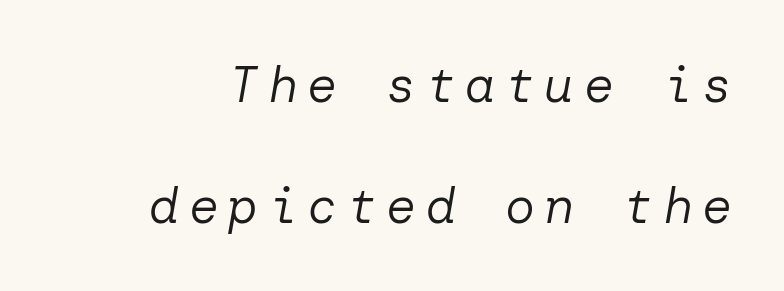
{"italic": "yes", "lean": "right", "slant_degrees": 10, "bold": "no", "weight": "regular", "width": "normal", "stroke_contrast": "low", "x_height": "medium", "underline": "no", "line_spacing": "loose", "line_spacing_ratio": 2.42, "glyph_px": 50}
